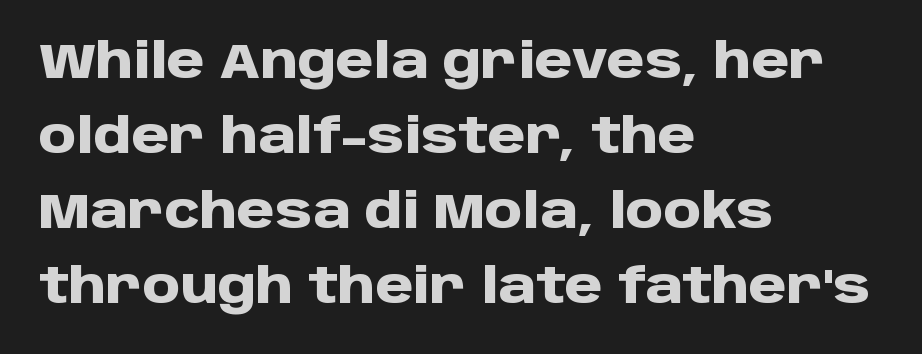
{"serif": "no", "italic": "no", "bold": "yes", "weight": "heavy", "width": "normal", "stroke_contrast": "low", "x_height": "large", "monospaced": "no", "underline": "no", "align": "left", "line_spacing": "normal", "line_spacing_ratio": 1.56, "letter_spacing": "normal", "letter_spacing_em": 0.0, "glyph_px": 48}
